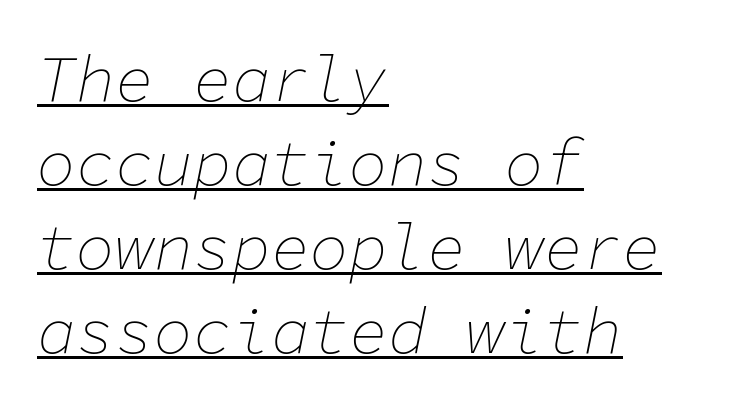
The letters look calm and open, with moderate or lighter stems. The face used here appears with an underline applied. Interline gaps are of average width in this sample. Here the designer chose a console-style face with uniform glyph widths. The passage shown has conventional tracking throughout. In CSS terms this would be text-align: left.
